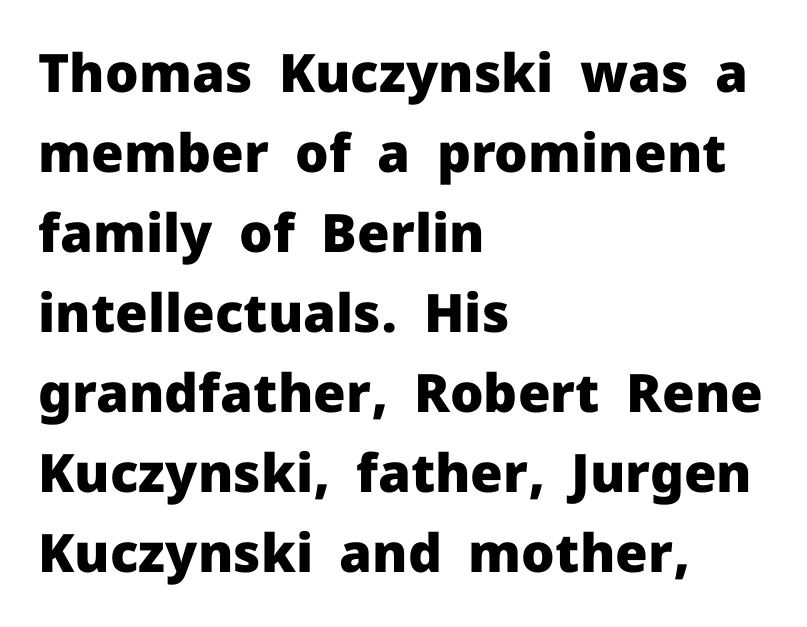
Decoration check: the copy has no underline. This sample is left-justified, so line endings fall wherever the words run out. The face used here is rendered with its standard letterfit. Unlike a traditional serif, this face leaves its strokes unadorned.
